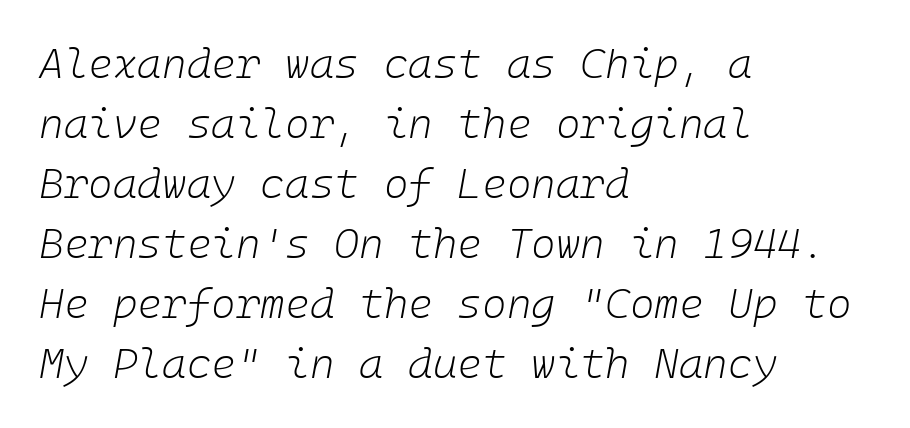
The image shows 42 px light type, italic (leaning right); set left-aligned, normal line spacing (1.43x), normal letter spacing, not underlined; low stroke contrast and a medium x-height.
